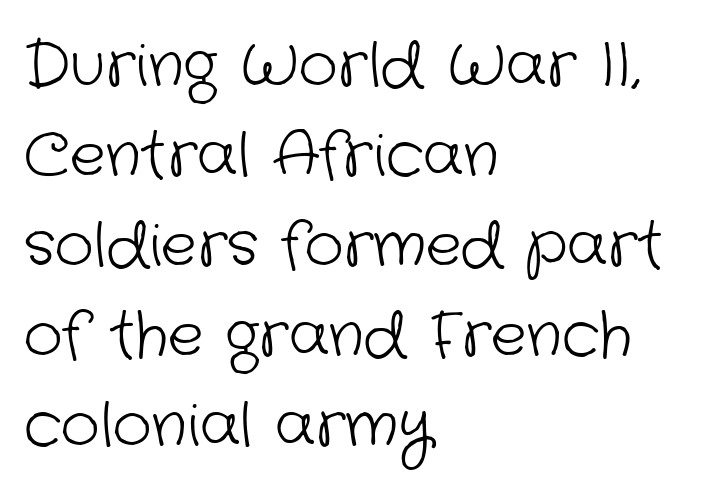
{"serif": "no", "bold": "no", "weight": "light", "width": "normal", "stroke_contrast": "low", "x_height": "medium", "monospaced": "no", "underline": "no", "align": "left", "line_spacing": "normal", "line_spacing_ratio": 1.5, "letter_spacing": "normal", "letter_spacing_em": 0.0, "glyph_px": 60}
